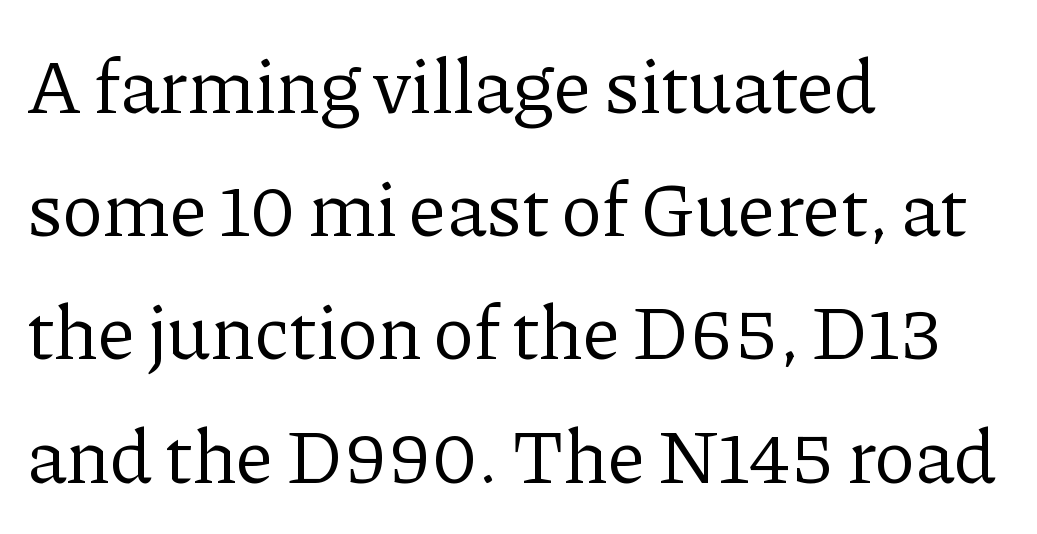
The image shows 77 px regular-weight serif type, upright; set left-aligned, normal line spacing (1.6x), normal letter spacing, not underlined; low stroke contrast and a medium x-height.
